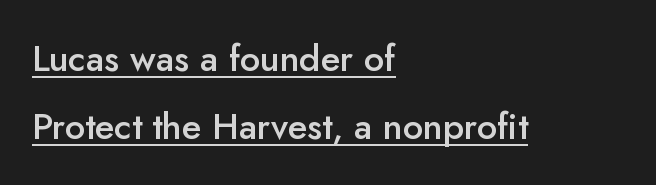
Rendered with straight, roman letterforms. A typesetter would call this zero additional tracking. The passage shown is underscored from start to finish. The typesetting leans somewhat heavy: a semibold.
